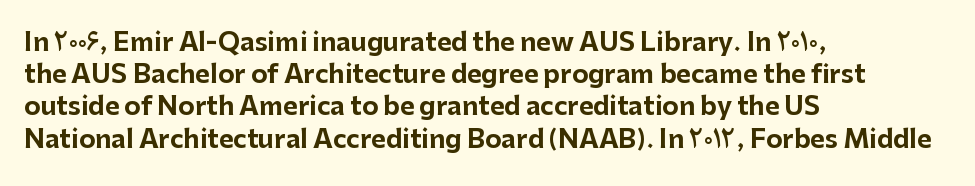
The image shows 25 px bold type, upright; set left-aligned, normal line spacing (1.29x), normal letter spacing, not underlined.
